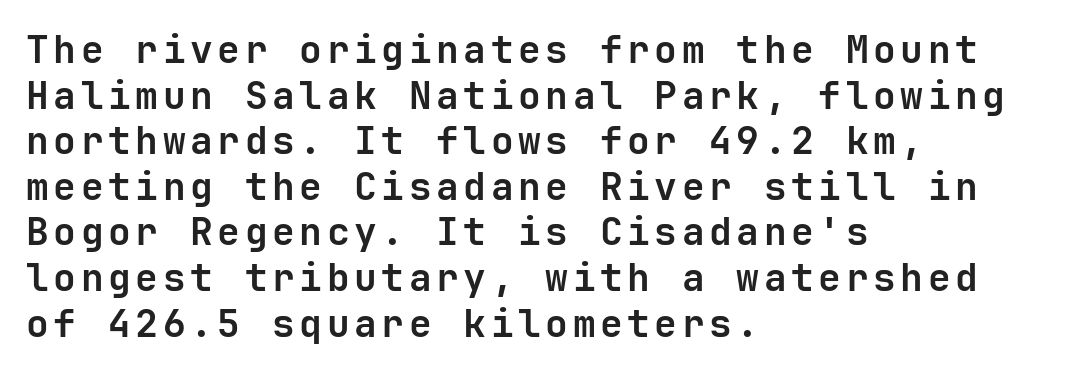
{"serif": "no", "italic": "no", "bold": "yes", "weight": "semibold", "width": "normal", "stroke_contrast": "low", "x_height": "medium", "underline": "no", "align": "left", "line_spacing_ratio": 1.2, "glyph_px": 38}
